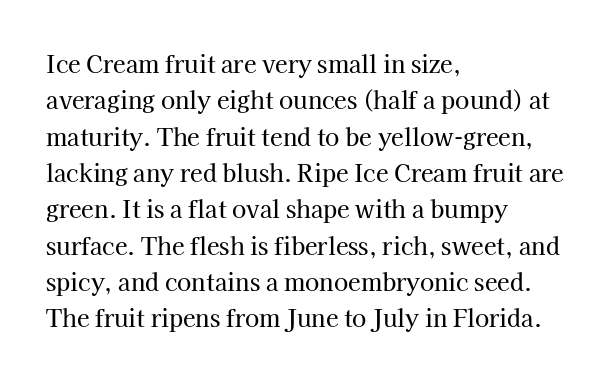
{"italic": "no", "underline": "no", "align": "left", "line_spacing": "normal", "line_spacing_ratio": 1.58, "letter_spacing": "normal", "letter_spacing_em": 0.0, "glyph_px": 23}
